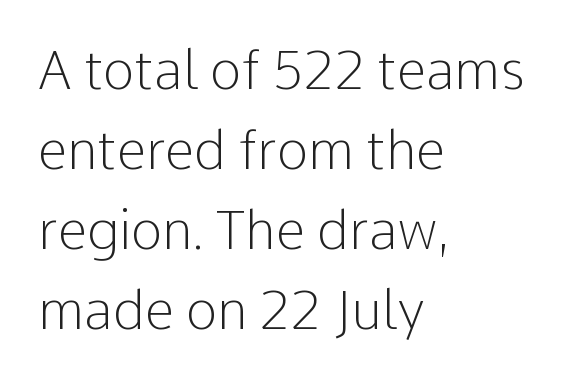
The image shows 53 px light sans-serif type, upright; set left-aligned, normal line spacing (1.51x), normal letter spacing, not underlined; low stroke contrast and a medium x-height.
